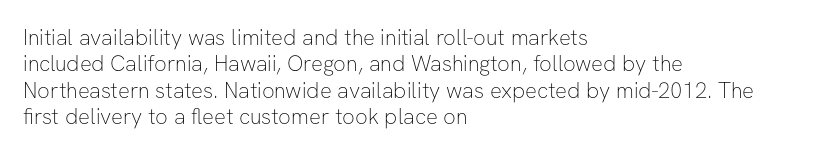
The image shows 22 px text type, upright; set left-aligned, line spacing 1.2x, normal letter spacing, not underlined.
